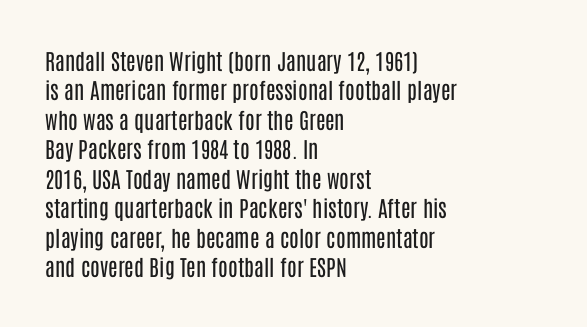
The image shows 22 px text type, upright; set left-aligned, normal line spacing (1.34x), normal letter spacing, not underlined.
